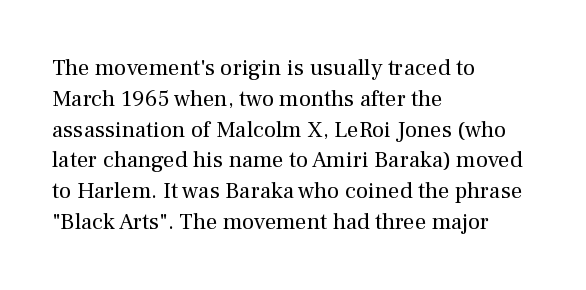
The image shows 23 px text type, upright; set left-aligned, normal line spacing (1.34x), normal letter spacing, not underlined.
